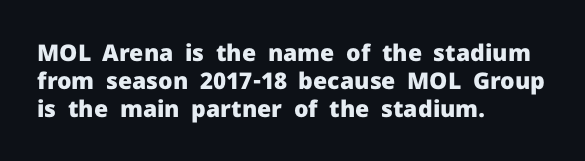
Q: Is the text bold? A: Yes.
Q: Is the text italic (slanted)? A: No, it is upright.
Q: Is the text underlined? A: No.
Q: How is the paragraph aligned? A: Left-aligned.
Q: Is the spacing between letters normal or unusually wide? A: Normal.
